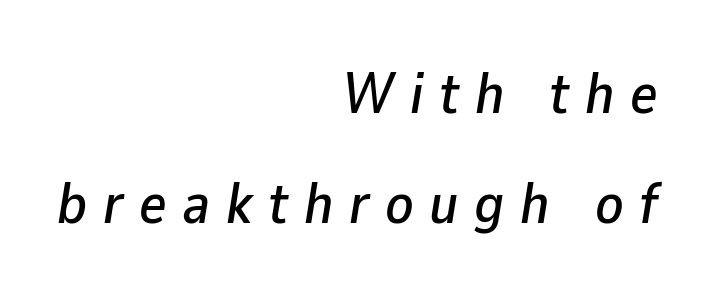
{"italic": "yes", "lean": "right", "slant_degrees": 9, "width": "normal", "stroke_contrast": "low", "x_height": "medium", "monospaced": "no", "underline": "no", "align": "right", "line_spacing_ratio": 1.89, "letter_spacing": "wide", "letter_spacing_em": 0.27, "glyph_px": 58}
